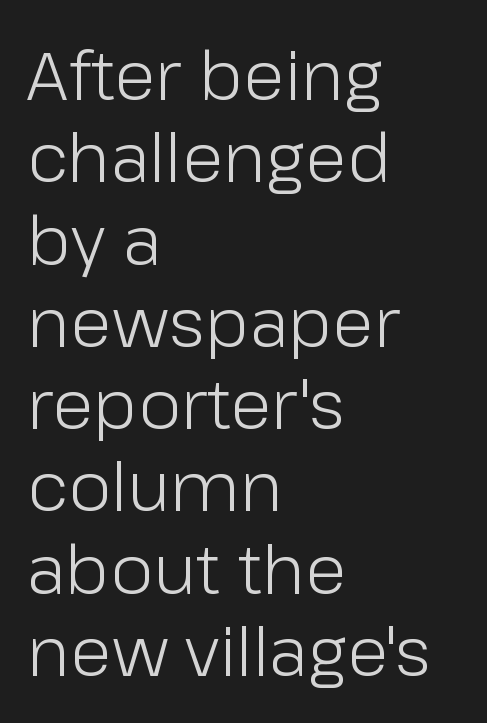
The image shows 68 px light sans-serif type, upright; set left-aligned, line spacing 1.21x, normal letter spacing, not underlined; low stroke contrast and a medium x-height.
